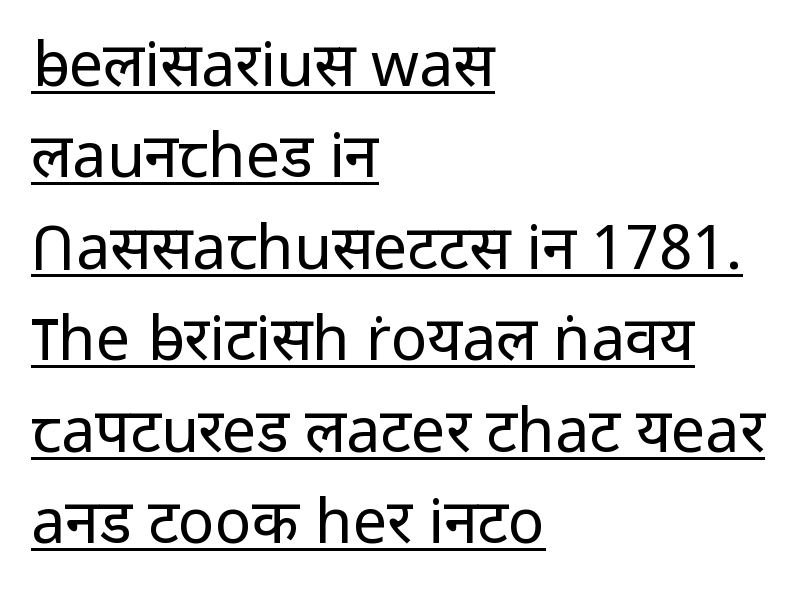
The typesetter has applied underlining to the passage shown. Casual observation: everything's shoved over to the left. The type is set solid horizontally, with unmodified tracking. This reads as an unemphasized weight, regular at the heaviest. The type family on display is of the sans-serif kind. Here the designer chose a conventional face with non-uniform glyph widths.
